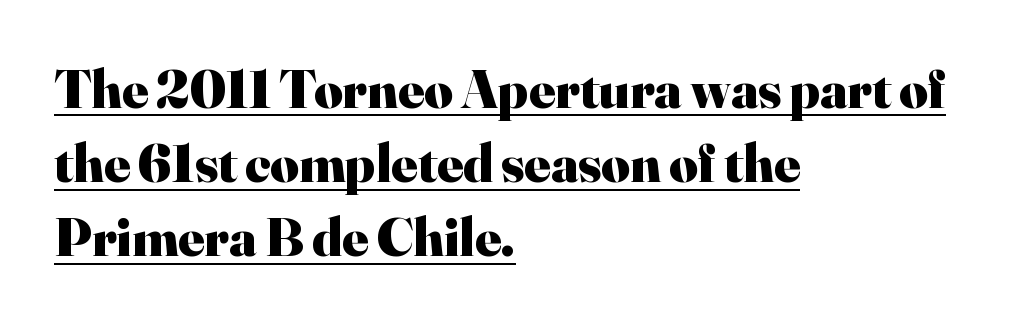
The image shows 55 px heavy serif type, upright; set left-aligned, normal line spacing (1.35x), normal letter spacing, underlined; high stroke contrast and a small x-height.
